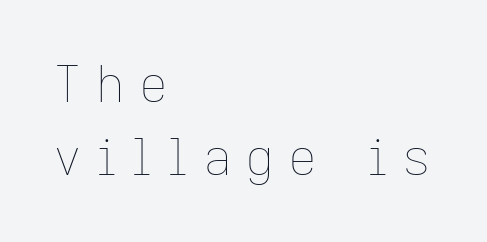
{"italic": "no", "bold": "no", "weight": "thin", "width": "normal", "stroke_contrast": "low", "x_height": "medium", "monospaced": "no", "underline": "no", "align": "left", "line_spacing": "normal", "line_spacing_ratio": 1.46, "letter_spacing": "wide", "letter_spacing_em": 0.28, "glyph_px": 50}
